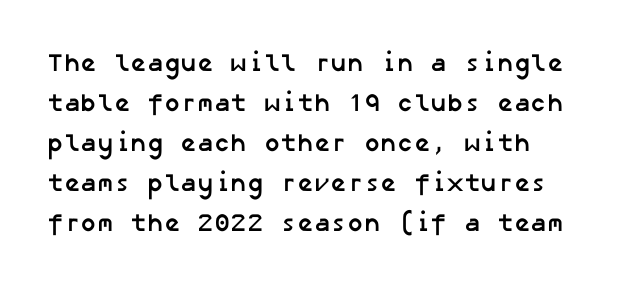
The image shows 25 px bold type; set normal line spacing (1.6x), normal letter spacing, not underlined.
